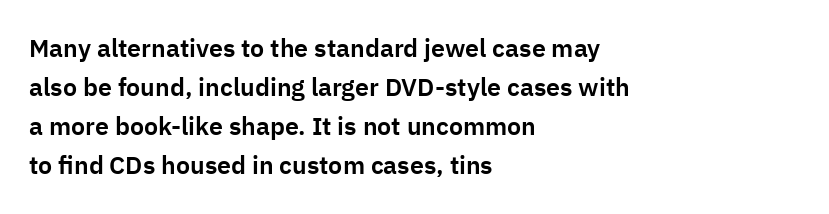
{"italic": "no", "underline": "no", "align": "left", "line_spacing": "normal", "line_spacing_ratio": 1.56, "letter_spacing": "normal", "letter_spacing_em": 0.0, "glyph_px": 25}
